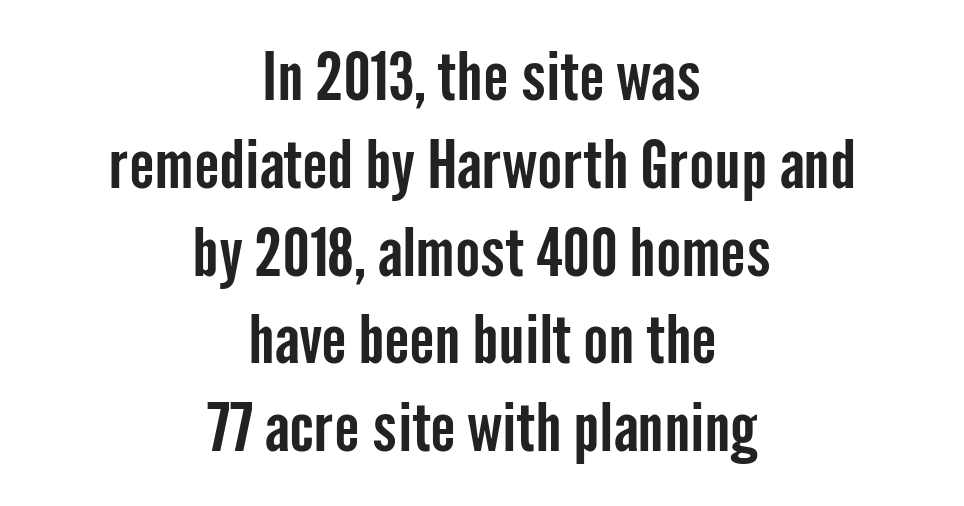
The font's upright variant was chosen for this text. Each word holds together tightly as a unit, with standard inter-letter gaps. Think of a printed novel: that variable character pitch is what you see here. The whitespace from short lines is split evenly between both sides. The vertical gap from one line to the next is medium. This rendering features lettering with no underline.
